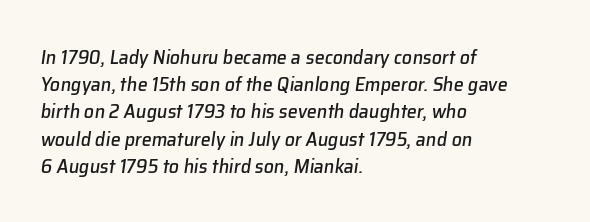
{"italic": "yes", "lean": "right", "slant_degrees": 8, "underline": "no", "align": "left", "line_spacing": "normal", "line_spacing_ratio": 1.36, "letter_spacing": "normal", "letter_spacing_em": 0.0, "glyph_px": 20}
